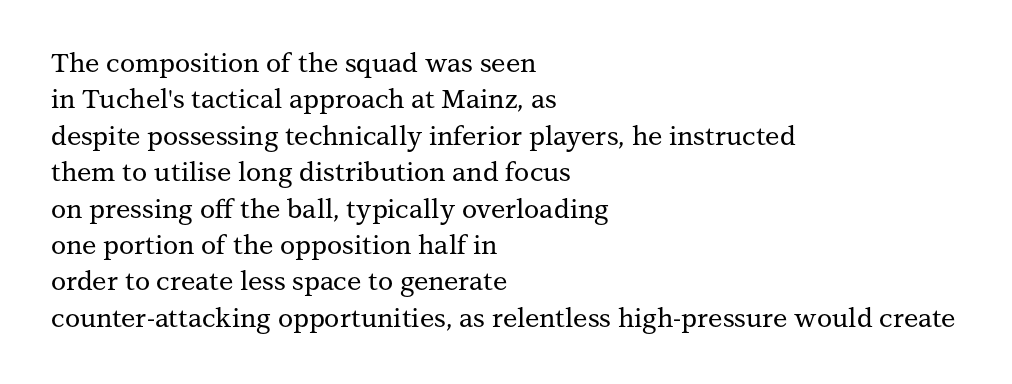
Each line starts at the same left margin while the right side varies. There is no visible air inserted between adjacent glyphs. Baseline-to-baseline distance is the conventional proportion of letter height. No italicization has been applied; the sample stays upright.
